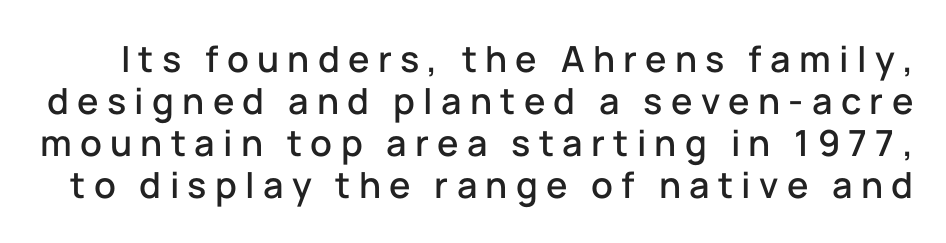
Q: Is the text italic (slanted)? A: No, it is upright.
Q: Is the typeface a serif or a sans-serif typeface? A: Sans-serif.
Q: Is the text underlined? A: No.
Q: Is the spacing between letters normal or unusually wide? A: Unusually wide.
Q: Width (condensed, normal, or wide)? A: Normal.
Q: Stroke contrast? A: Low.
Q: x-height? A: Medium.
Q: Monospaced? A: No.
